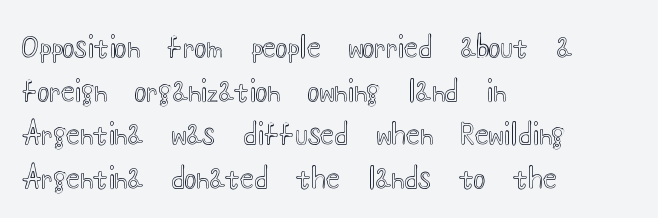
Regular leading. Tracking here is standard; glyphs follow each other at the usual distance. This rendering features lettering with no underline. The lettering stays uniformly vertical, giving the passage a roman look. Looks like regular typesetting: each glyph gets only the width it needs.
